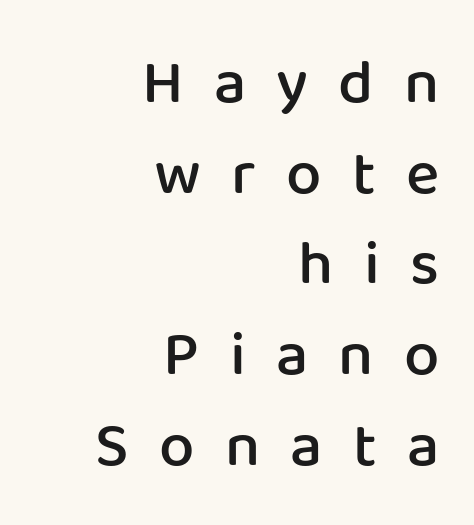
Set as a demibold, roughly 600 on the weight scale. The designer went with a sans here, leaving each stem footless. Check under the words: just untouched page. The tracking reads as deliberately expanded to a designer's eye. Notice how the stems are strictly vertical — no italics here. The rendering uses natural spacing where letterforms have individual widths.
